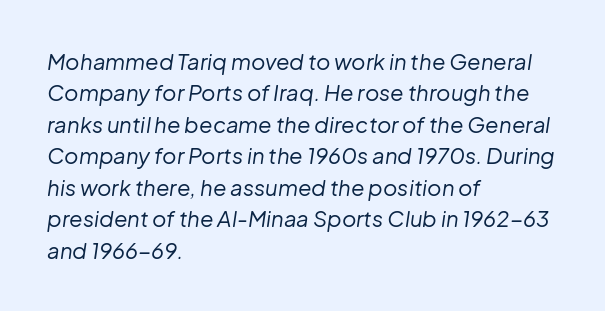
Q: Is the text bold? A: No.
Q: Is the text italic (slanted)? A: Yes, it leans right by about 8 degrees.
Q: Is the text underlined? A: No.
Q: How is the paragraph aligned? A: Left-aligned.
Q: Is the spacing between letters normal or unusually wide? A: Normal.
Q: Is the spacing between lines tight, normal or loose? A: Normal.
